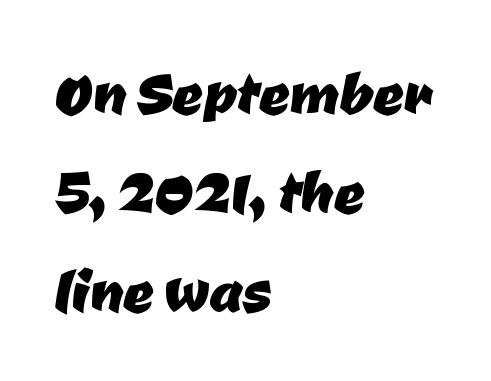
Q: Is the typeface a serif or a sans-serif typeface? A: Sans-serif.
Q: Is the text underlined? A: No.
Q: How is the paragraph aligned? A: Left-aligned.
Q: Is the spacing between letters normal or unusually wide? A: Normal.
Q: Is the spacing between lines tight, normal or loose? A: Normal.
Q: Width (condensed, normal, or wide)? A: Normal.
Q: Stroke contrast? A: Low.
Q: x-height? A: Medium.
Q: Monospaced? A: No.
